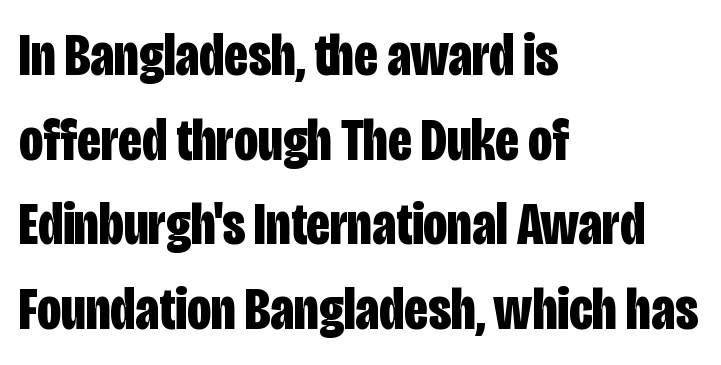
The image shows 60 px bold, condensed sans-serif type, upright; set left-aligned, normal line spacing (1.41x), normal letter spacing, not underlined; low stroke contrast and a large x-height.
